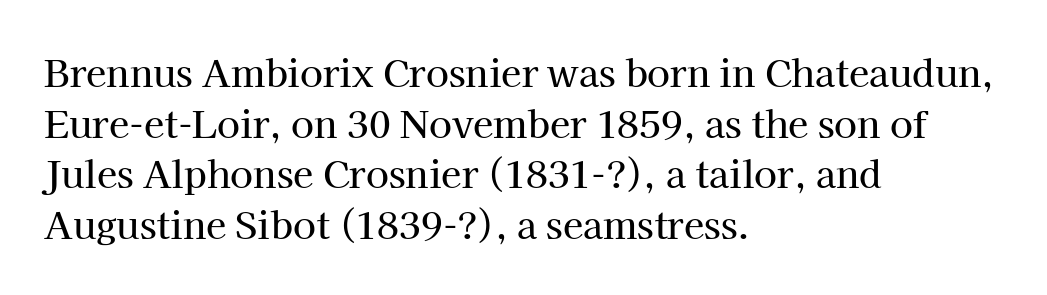
The image shows 37 px serif type, upright; set left-aligned, normal line spacing (1.37x), normal letter spacing, not underlined; high stroke contrast and a medium x-height.
